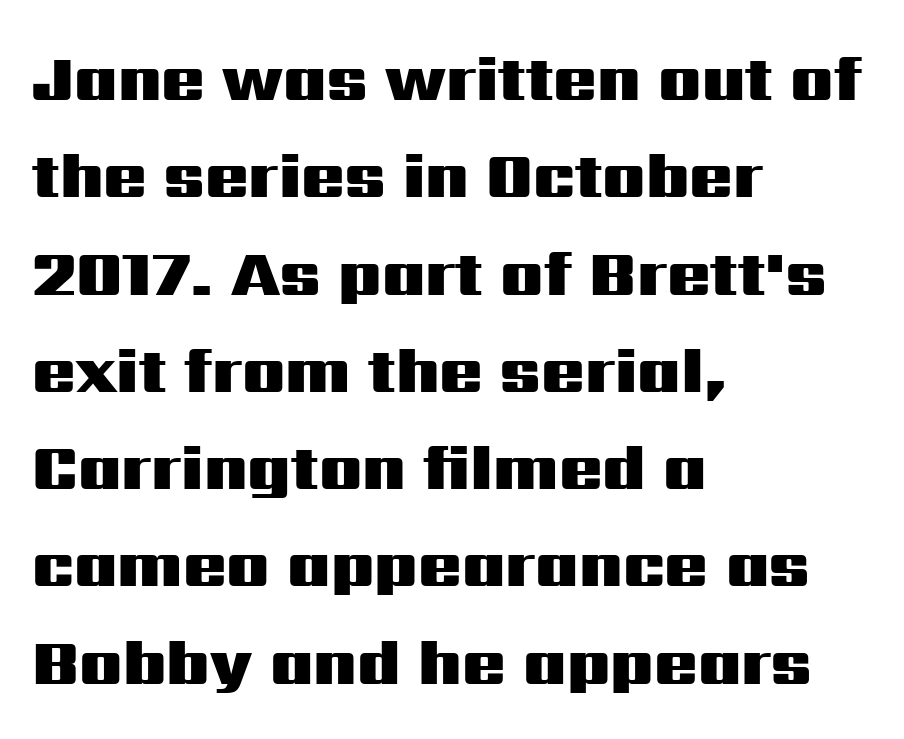
The image shows 64 px heavy, wide sans-serif type, upright; set left-aligned, normal line spacing (1.52x), normal letter spacing, not underlined; medium stroke contrast and a medium x-height.
